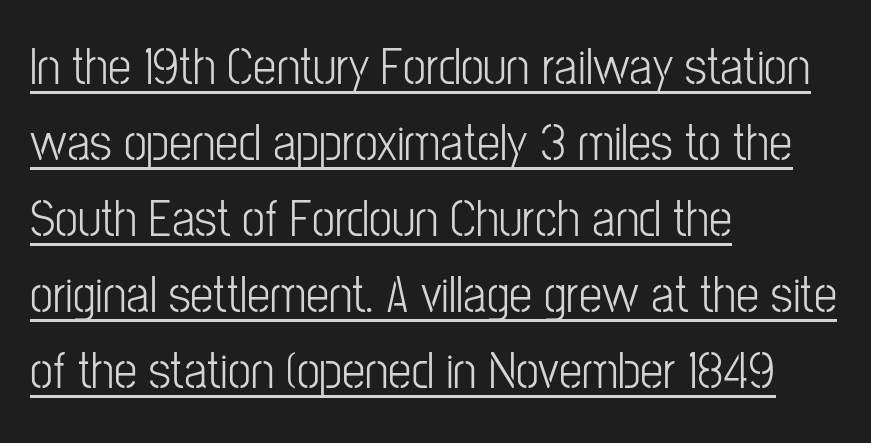
{"serif": "no", "italic": "no", "width": "condensed", "stroke_contrast": "low", "x_height": "medium", "monospaced": "no", "underline": "yes", "align": "left", "line_spacing": "normal", "line_spacing_ratio": 1.46, "letter_spacing": "normal", "letter_spacing_em": 0.0, "glyph_px": 52}
